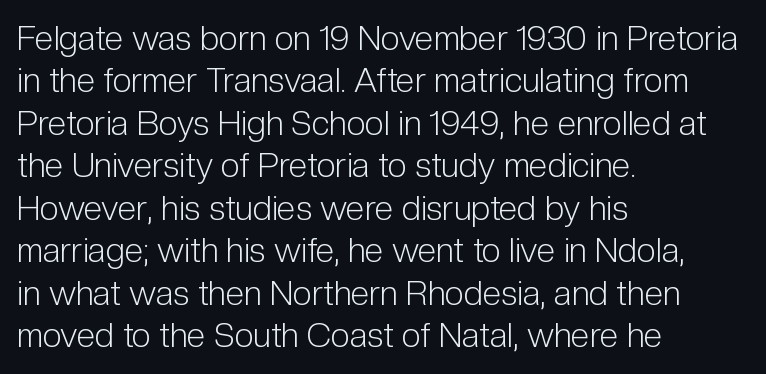
The image shows 34 px light, condensed sans-serif type, upright; set left-aligned, normal line spacing (1.25x), normal letter spacing, not underlined; low stroke contrast and a medium x-height.
